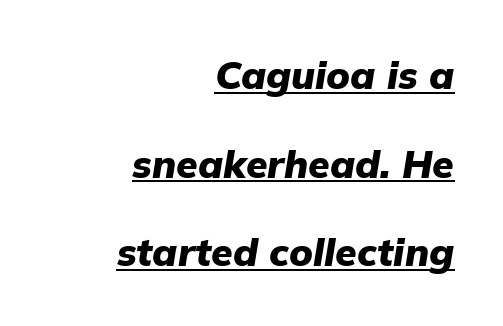
The block of text is sparse from top to bottom, with ample space between rows. The rendering uses a bold face; every stroke is thick and dark. The line texture is even and compact thanks to regular tracking. Casual observation: everything's shoved over to the right.
